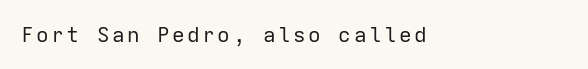
{"italic": "no", "bold": "no", "underline": "no", "align": "left", "glyph_px": 21}
